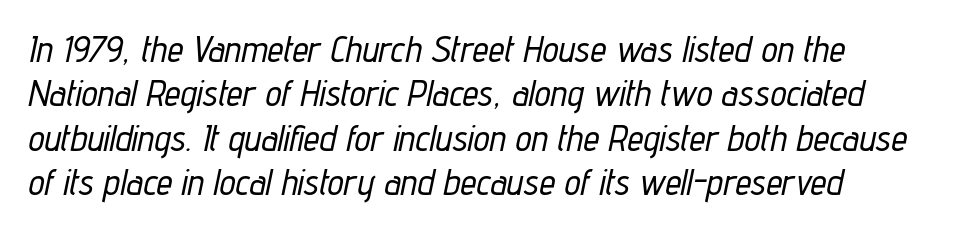
The image shows 36 px condensed type, italic (leaning right); set left-aligned, line spacing 1.23x, normal letter spacing, not underlined; low stroke contrast and a medium x-height.
